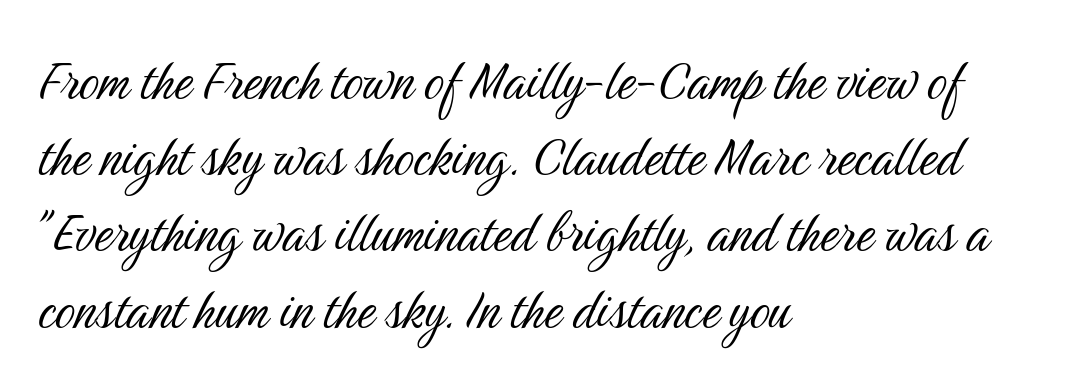
Q: Is the text bold? A: No.
Q: Is the text italic (slanted)? A: Yes.
Q: Is the typeface a serif or a sans-serif typeface? A: Sans-serif.
Q: Is the text underlined? A: No.
Q: How is the paragraph aligned? A: Left-aligned.
Q: Is the spacing between letters normal or unusually wide? A: Normal.
Q: Width (condensed, normal, or wide)? A: Condensed.
Q: Stroke contrast? A: Medium.
Q: x-height? A: Medium.
Q: Monospaced? A: No.
